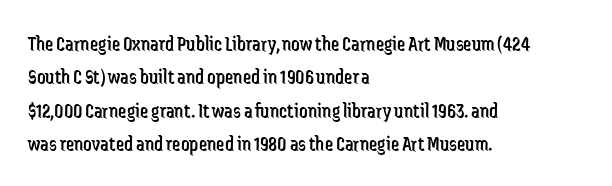
Q: Is the text bold? A: No.
Q: Is the text italic (slanted)? A: No, it is upright.
Q: Is the text underlined? A: No.
Q: How is the paragraph aligned? A: Left-aligned.
Q: Is the spacing between letters normal or unusually wide? A: Normal.
Q: Is the spacing between lines tight, normal or loose? A: Normal.
